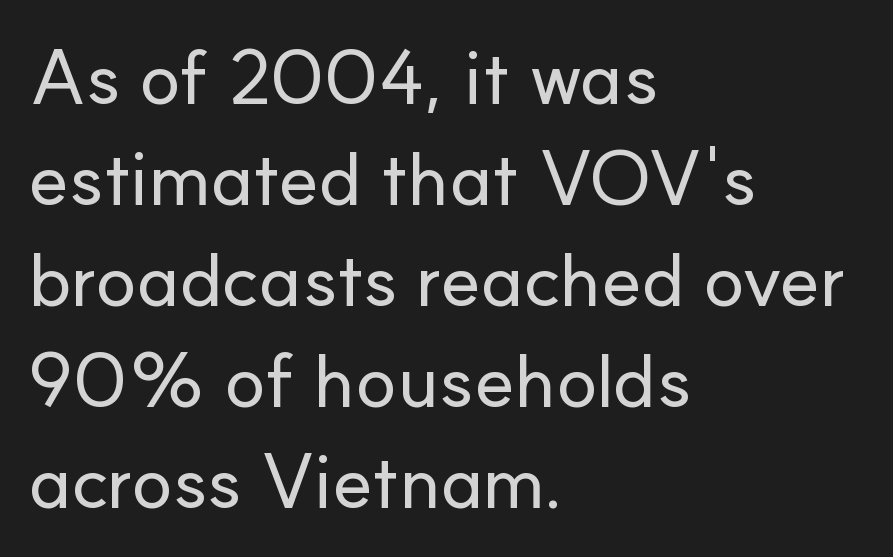
{"serif": "no", "italic": "no", "width": "normal", "stroke_contrast": "low", "x_height": "small", "monospaced": "no", "underline": "no", "align": "left", "line_spacing": "normal", "line_spacing_ratio": 1.33, "letter_spacing": "normal", "letter_spacing_em": 0.0, "glyph_px": 76}
